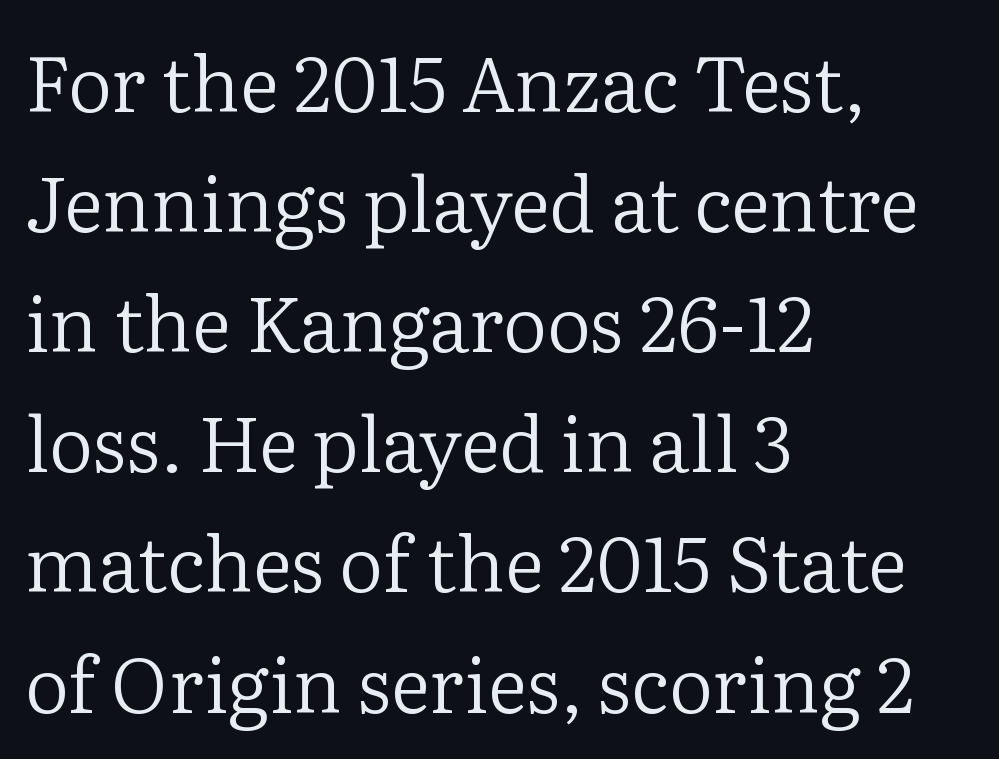
Nothing unusual about the tracking: characters are spaced as the font intends. Honestly, the row spacing looks completely unremarkable. Left-aligned paragraph, ragged on the right. Proportional: the letters do not fall into vertical columns. Does the lettering tilt? It doesn't — this is upright.
